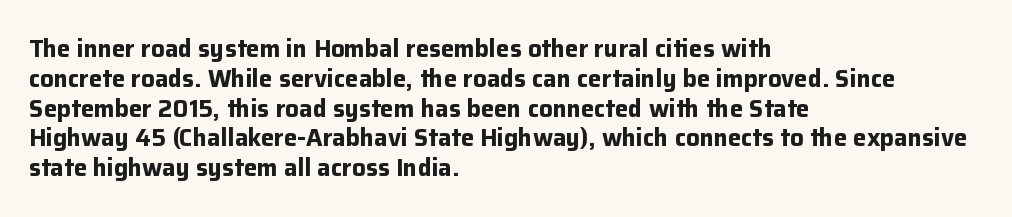
Every character sits straight up, as roman type does. This rendering uses left alignment, leaving the right contour irregular. Letters rest on an invisible, unmarked baseline. The passage shown has conventional tracking throughout. Pretty heavy lettering here — definitely bold.
